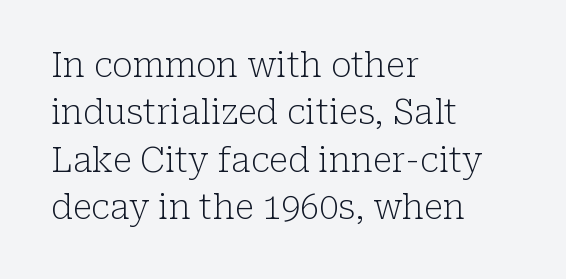
Looks like regular typesetting: each glyph gets only the width it needs. Leftover space on each line is placed entirely after the last word. The weight would be labelled regular, book, light, or lighter still. The vertical gap from one line to the next is medium.
